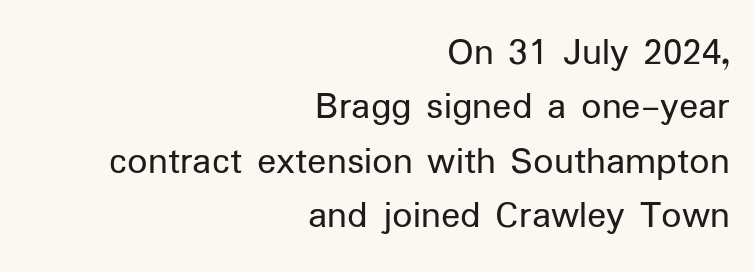
Quick note: not italic, upright. The face used here is a sans, in the tradition of grotesques and geometrics. Nothing heavy about these letters — not bold at all. The line texture is even and compact thanks to regular tracking. The paragraph shown leans on its right margin. This sample has the flowing, uneven cadence of proportional lettering.
